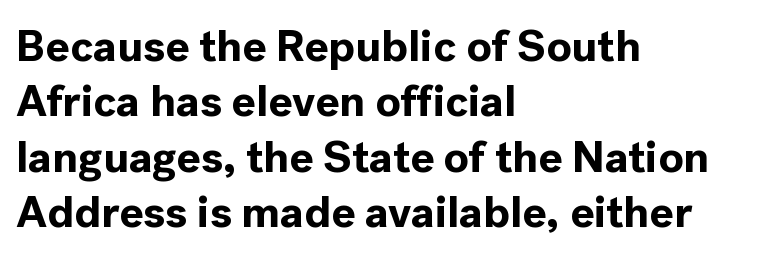
{"serif": "no", "italic": "no", "bold": "yes", "weight": "bold", "width": "normal", "x_height": "medium", "monospaced": "no", "underline": "no", "align": "left", "line_spacing_ratio": 1.23, "letter_spacing": "normal", "letter_spacing_em": 0.0, "glyph_px": 45}
